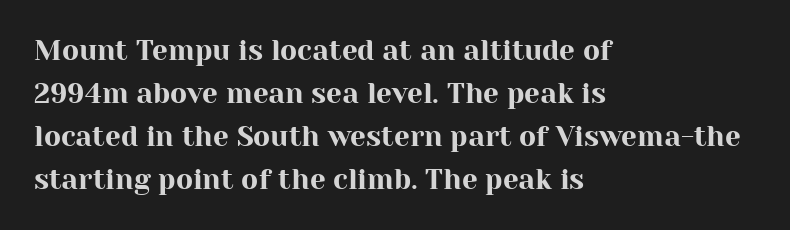
The type sits square on the baseline with zero lean. The gaps between neighbouring characters are ordinary and unremarkable. The font family rendered here belongs to the serif group. Reading down the block, your eye returns to a fixed left position each line. The designer left line spacing at the default.
